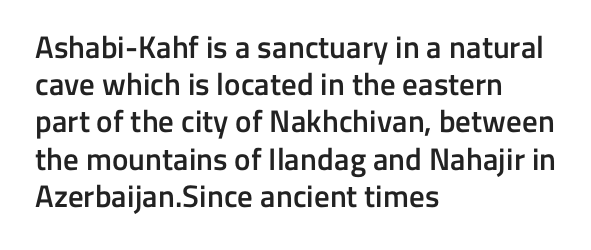
Descenders hang freely into open space. The type sits square on the baseline with zero lean. Alignment: flush left. The gaps between neighbouring characters are ordinary and unremarkable. The characters display no serif detailing; their extremities are plain.
